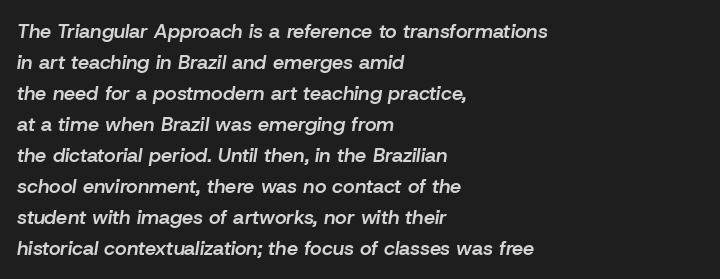
The image shows 20 px text type, italic (leaning right); set left-aligned, normal line spacing (1.55x), normal letter spacing, not underlined.
